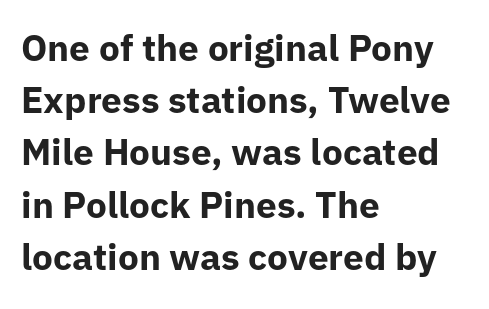
{"serif": "no", "italic": "no", "bold": "yes", "weight": "bold", "width": "normal", "stroke_contrast": "low", "x_height": "medium", "monospaced": "no", "underline": "no", "align": "left", "line_spacing": "normal", "line_spacing_ratio": 1.41, "letter_spacing": "normal", "letter_spacing_em": 0.0, "glyph_px": 37}
